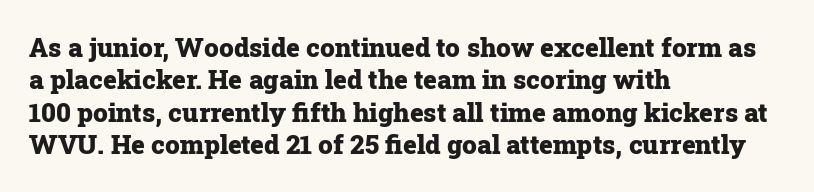
{"italic": "no", "bold": "yes", "underline": "no", "align": "left", "line_spacing": "normal", "line_spacing_ratio": 1.25, "letter_spacing": "normal", "letter_spacing_em": 0.0, "glyph_px": 26}
